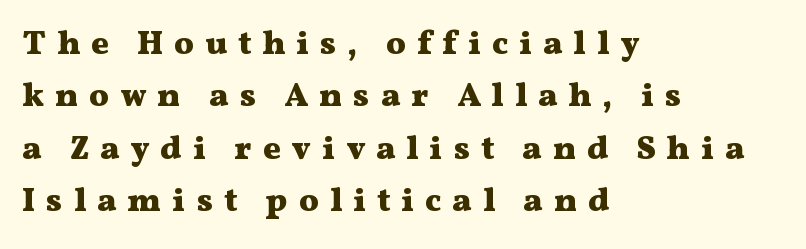
Q: Is the text bold? A: Yes.
Q: Is the text italic (slanted)? A: No, it is upright.
Q: Is the typeface a serif or a sans-serif typeface? A: Serif.
Q: Is the text underlined? A: No.
Q: How is the paragraph aligned? A: Left-aligned.
Q: Is the spacing between letters normal or unusually wide? A: Unusually wide.
Q: Is the spacing between lines tight, normal or loose? A: Normal.
Q: Width (condensed, normal, or wide)? A: Wide.
Q: Stroke contrast? A: Medium.
Q: x-height? A: Medium.
Q: Monospaced? A: No.
